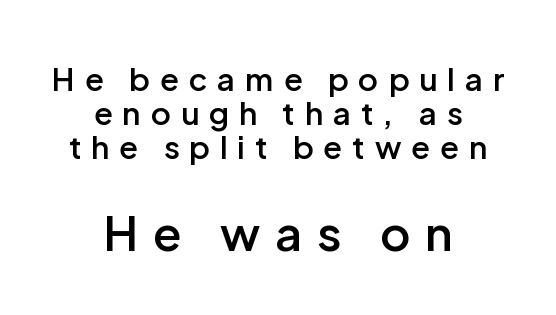
Looks like regular typesetting: each glyph gets only the width it needs. Nobody drew a line under any word here. In terms of letterform style, serifs are entirely absent. Where is the straight margin? There isn't one; the lines are centered. Typographic density is moderately raised because the face is semibold.
